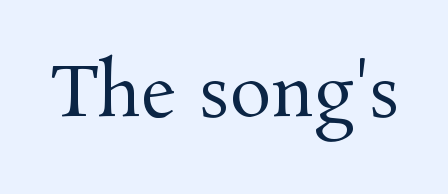
{"serif": "yes", "italic": "no", "bold": "no", "weight": "regular", "width": "normal", "stroke_contrast": "medium", "x_height": "medium", "monospaced": "no", "underline": "no", "letter_spacing": "normal", "letter_spacing_em": 0.0, "glyph_px": 69}
